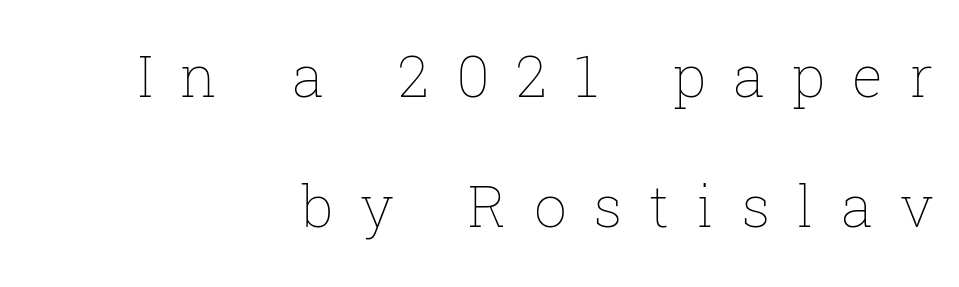
Q: Is the text bold? A: No.
Q: Is the text italic (slanted)? A: No, it is upright.
Q: Is the text underlined? A: No.
Q: How is the paragraph aligned? A: Right-aligned.
Q: Is the spacing between letters normal or unusually wide? A: Unusually wide.
Q: Is the spacing between lines tight, normal or loose? A: Loose.
Q: Width (condensed, normal, or wide)? A: Normal.
Q: Stroke contrast? A: Low.
Q: x-height? A: Medium.
Q: Monospaced? A: No.
